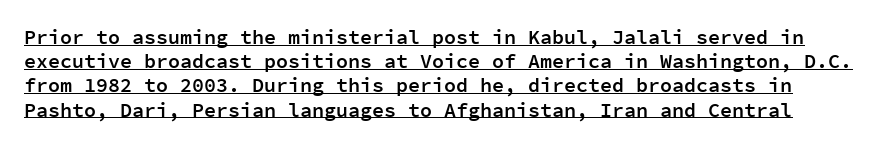
{"italic": "no", "bold": "semi", "underline": "yes", "line_spacing_ratio": 1.21, "letter_spacing": "normal", "letter_spacing_em": 0.0, "glyph_px": 20}
